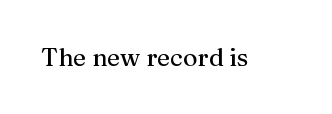
Q: Is the text italic (slanted)? A: No, it is upright.
Q: Is the text underlined? A: No.
Q: Is the spacing between letters normal or unusually wide? A: Normal.
